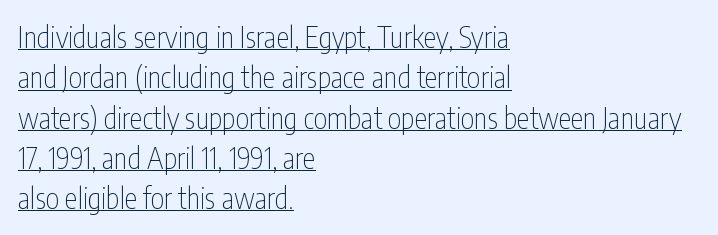
Q: Is the text bold? A: No.
Q: Is the text italic (slanted)? A: No, it is upright.
Q: Is the typeface a serif or a sans-serif typeface? A: Sans-serif.
Q: Is the text underlined? A: Yes.
Q: How is the paragraph aligned? A: Left-aligned.
Q: Is the spacing between letters normal or unusually wide? A: Normal.
Q: Is the spacing between lines tight, normal or loose? A: Normal.
Q: Width (condensed, normal, or wide)? A: Condensed.
Q: Stroke contrast? A: Low.
Q: x-height? A: Medium.
Q: Monospaced? A: No.
